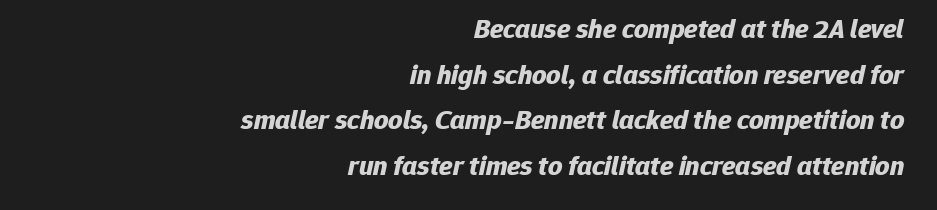
Q: Is the text bold? A: Yes.
Q: Is the text italic (slanted)? A: Yes, it leans right by about 12 degrees.
Q: Is the text underlined? A: No.
Q: How is the paragraph aligned? A: Right-aligned.
Q: Is the spacing between letters normal or unusually wide? A: Normal.
Q: Is the spacing between lines tight, normal or loose? A: Normal.
Q: Width (condensed, normal, or wide)? A: Normal.
Q: Stroke contrast? A: Low.
Q: x-height? A: Medium.
Q: Monospaced? A: No.
